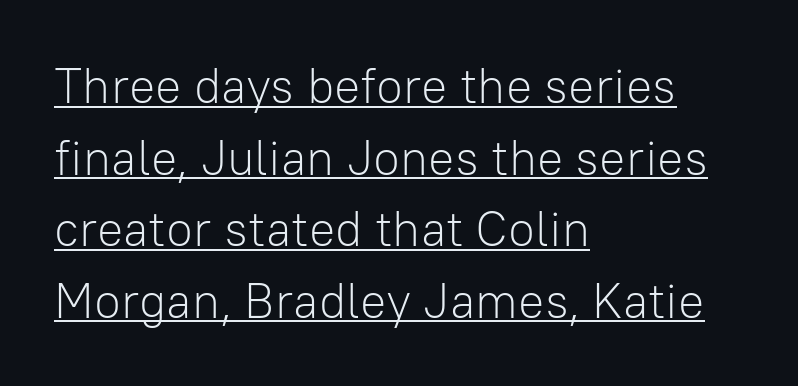
Q: Is the text bold? A: No.
Q: Is the text italic (slanted)? A: No, it is upright.
Q: Is the typeface a serif or a sans-serif typeface? A: Sans-serif.
Q: Is the text underlined? A: Yes.
Q: How is the paragraph aligned? A: Left-aligned.
Q: Is the spacing between letters normal or unusually wide? A: Normal.
Q: Is the spacing between lines tight, normal or loose? A: Normal.
Q: Width (condensed, normal, or wide)? A: Normal.
Q: Stroke contrast? A: Low.
Q: x-height? A: Medium.
Q: Monospaced? A: No.
